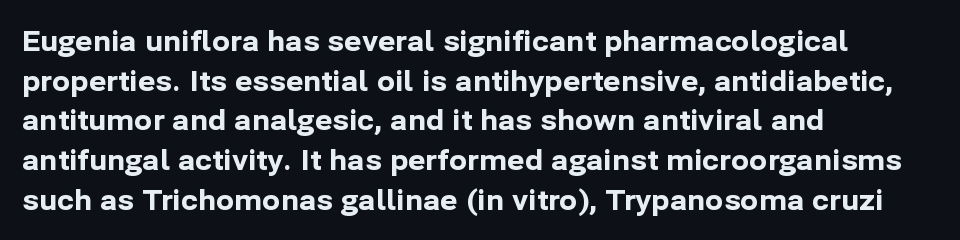
Q: Is the text bold? A: Yes.
Q: Is the text italic (slanted)? A: No, it is upright.
Q: Is the text underlined? A: No.
Q: How is the paragraph aligned? A: Left-aligned.
Q: Is the spacing between letters normal or unusually wide? A: Normal.
Q: Is the spacing between lines tight, normal or loose? A: Normal.
